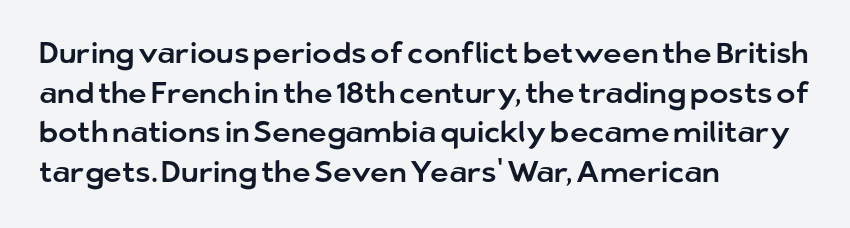
The image shows 29 px sans-serif type, upright; set left-aligned, normal line spacing (1.37x), normal letter spacing, not underlined; low stroke contrast and a medium x-height.
